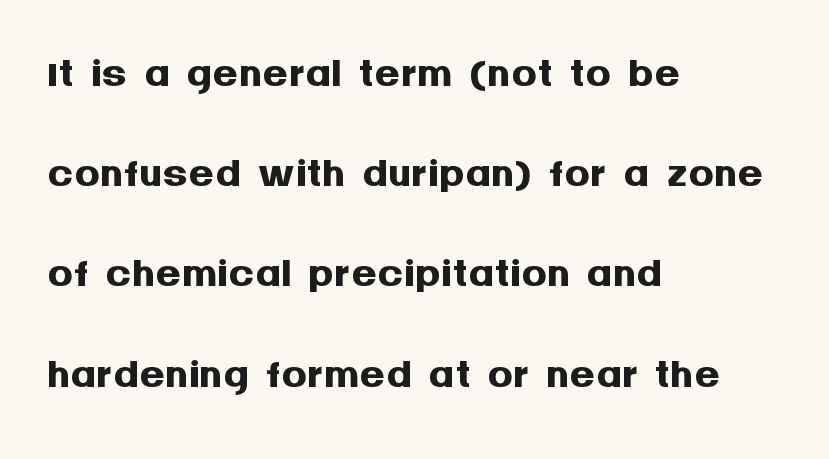
{"serif": "no", "italic": "no", "bold": "yes", "weight": "semibold", "width": "normal", "stroke_contrast": "medium", "x_height": "large", "monospaced": "no", "underline": "no", "align": "left", "line_spacing": "normal", "line_spacing_ratio": 1.59, "letter_spacing": "normal", "letter_spacing_em": 0.0, "glyph_px": 63}
